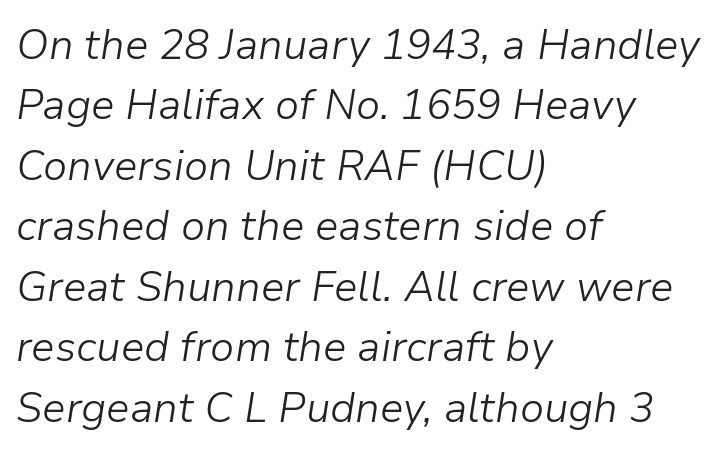
The image shows 42 px light type, italic (leaning right); set left-aligned, normal line spacing (1.44x), normal letter spacing, not underlined; low stroke contrast and a medium x-height.
